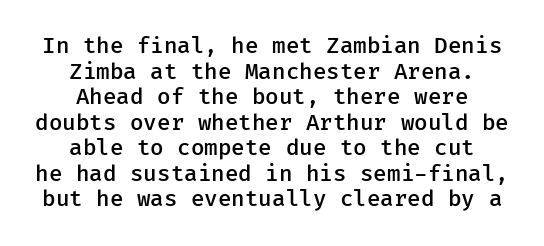
Q: Is the text bold? A: Semi-bold.
Q: Is the text italic (slanted)? A: No, it is upright.
Q: Is the text underlined? A: No.
Q: How is the paragraph aligned? A: Centered.
Q: Is the spacing between letters normal or unusually wide? A: Normal.
